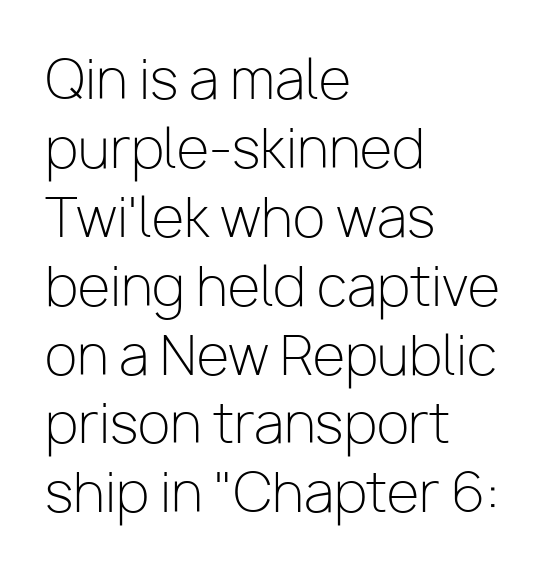
The typesetting does not lean heavy: it is not bold. Tall strokes in this sample are plumb rather than angled. Vertically, the passage feels balanced, rows spaced as you'd expect. The designer went with a sans here, leaving each stem footless. Nothing unusual about the tracking: characters are spaced as the font intends. The letters advance in unequal steps, a hallmark of proportional type.
